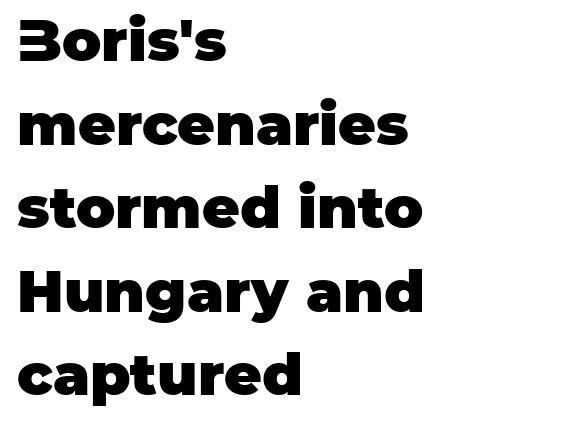
Q: Is the text bold? A: Yes.
Q: Is the text italic (slanted)? A: No, it is upright.
Q: Is the typeface a serif or a sans-serif typeface? A: Sans-serif.
Q: Is the text underlined? A: No.
Q: How is the paragraph aligned? A: Left-aligned.
Q: Is the spacing between letters normal or unusually wide? A: Normal.
Q: Is the spacing between lines tight, normal or loose? A: Normal.
Q: Width (condensed, normal, or wide)? A: Normal.
Q: Stroke contrast? A: Low.
Q: x-height? A: Large.
Q: Monospaced? A: No.
